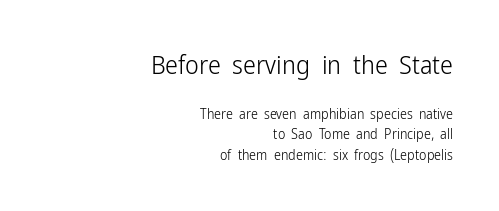
The image shows 26 px text type, upright; set right-aligned, normal line spacing (1.44x), normal letter spacing, not underlined; the first (top) block is 1.86x larger.
